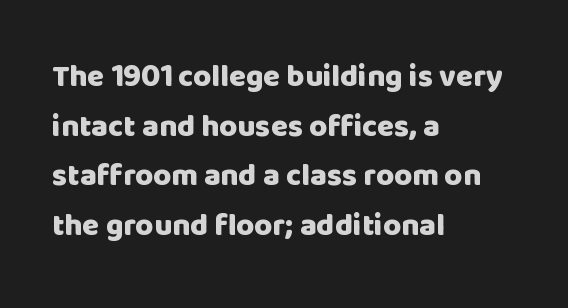
Q: Is the text bold? A: Yes.
Q: Is the text italic (slanted)? A: No, it is upright.
Q: Is the typeface a serif or a sans-serif typeface? A: Sans-serif.
Q: Is the text underlined? A: No.
Q: How is the paragraph aligned? A: Left-aligned.
Q: Is the spacing between letters normal or unusually wide? A: Normal.
Q: Is the spacing between lines tight, normal or loose? A: Normal.
Q: Width (condensed, normal, or wide)? A: Normal.
Q: Stroke contrast? A: Low.
Q: x-height? A: Large.
Q: Monospaced? A: No.
